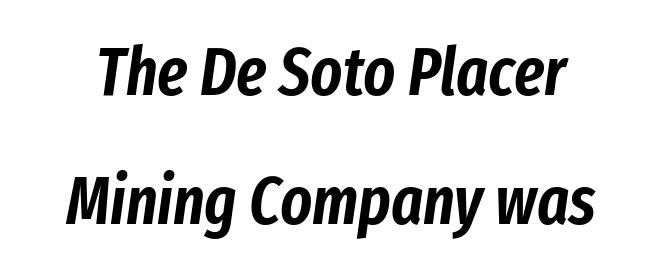
Q: Is the text italic (slanted)? A: Yes, it leans right by about 8 degrees.
Q: Is the text underlined? A: No.
Q: Is the spacing between letters normal or unusually wide? A: Normal.
Q: Is the spacing between lines tight, normal or loose? A: Loose.
Q: Width (condensed, normal, or wide)? A: Condensed.
Q: Stroke contrast? A: Low.
Q: x-height? A: Medium.
Q: Monospaced? A: No.
